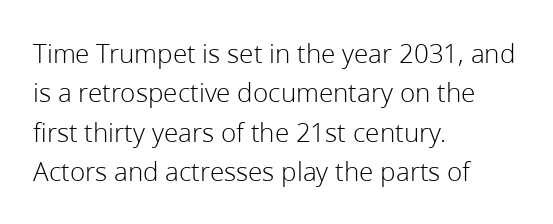
Q: Is the text bold? A: No.
Q: Is the text italic (slanted)? A: No, it is upright.
Q: Is the typeface a serif or a sans-serif typeface? A: Sans-serif.
Q: Is the text underlined? A: No.
Q: How is the paragraph aligned? A: Left-aligned.
Q: Is the spacing between letters normal or unusually wide? A: Normal.
Q: Is the spacing between lines tight, normal or loose? A: Normal.
Q: Width (condensed, normal, or wide)? A: Normal.
Q: Stroke contrast? A: Low.
Q: x-height? A: Medium.
Q: Monospaced? A: No.
